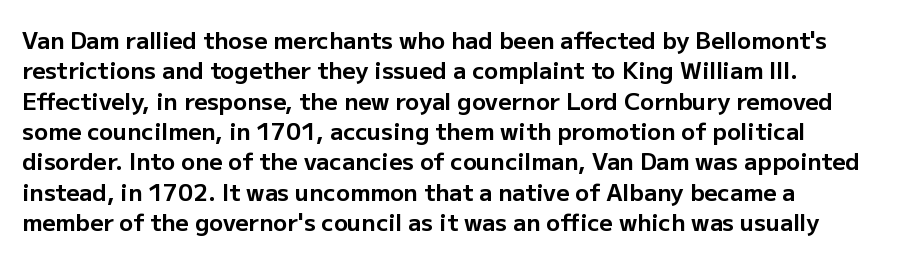
The image shows 23 px bold type, upright; set left-aligned, normal line spacing (1.32x), normal letter spacing, not underlined.
